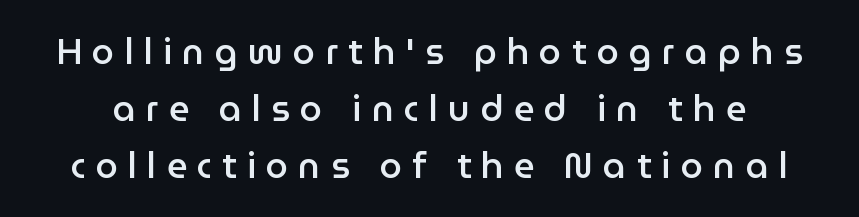
Q: Is the text bold? A: Semi-bold.
Q: Is the text italic (slanted)? A: No, it is upright.
Q: Is the typeface a serif or a sans-serif typeface? A: Sans-serif.
Q: Is the text underlined? A: No.
Q: Is the spacing between letters normal or unusually wide? A: Unusually wide.
Q: Is the spacing between lines tight, normal or loose? A: Normal.
Q: Width (condensed, normal, or wide)? A: Normal.
Q: Stroke contrast? A: Low.
Q: x-height? A: Medium.
Q: Monospaced? A: No.
